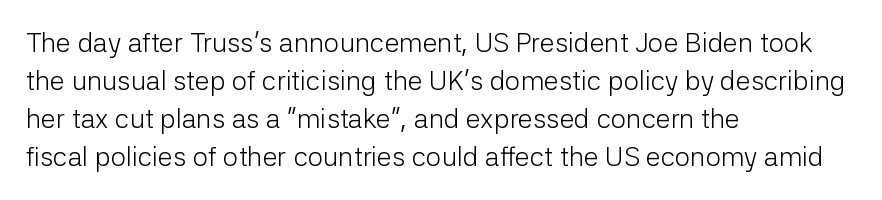
Q: Is the text bold? A: No.
Q: Is the text italic (slanted)? A: No, it is upright.
Q: Is the text underlined? A: No.
Q: How is the paragraph aligned? A: Left-aligned.
Q: Is the spacing between letters normal or unusually wide? A: Normal.
Q: Is the spacing between lines tight, normal or loose? A: Normal.
